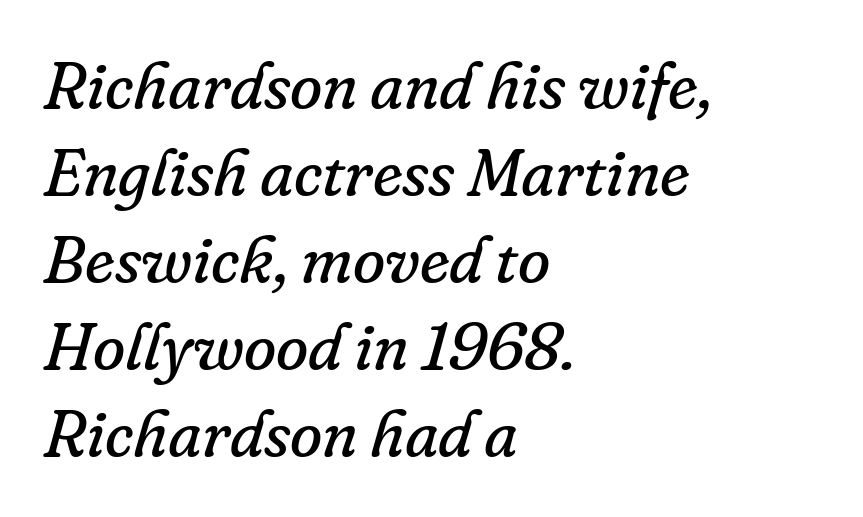
Q: Is the text bold? A: No.
Q: Is the text italic (slanted)? A: Yes, it leans right by about 16 degrees.
Q: Is the typeface a serif or a sans-serif typeface? A: Serif.
Q: Is the text underlined? A: No.
Q: How is the paragraph aligned? A: Left-aligned.
Q: Is the spacing between letters normal or unusually wide? A: Normal.
Q: Is the spacing between lines tight, normal or loose? A: Normal.
Q: Width (condensed, normal, or wide)? A: Normal.
Q: Stroke contrast? A: Low.
Q: x-height? A: Small.
Q: Monospaced? A: No.
